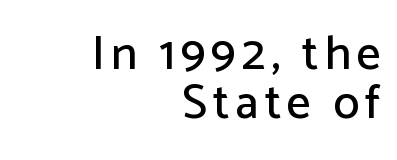
The image shows 48 px sans-serif type, upright; set right-aligned, tight line spacing (1.02x), not underlined; low stroke contrast and a medium x-height.
